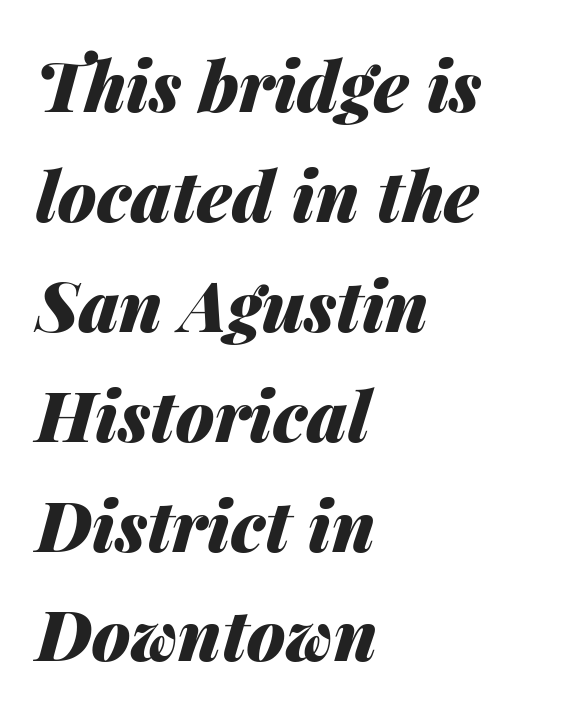
This sample keeps an unexceptional amount of space between lines. Lines of text with bare space underneath. A typesetter would call this proportional, since set widths differ per character. If you drew a line through each stem, it would be angled.
